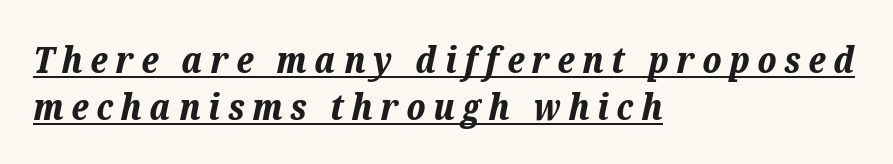
Quick note: italic. This rendering widens character spacing well past its baseline value. This sample is left-justified, so line endings fall wherever the words run out. How would I describe the line gaps? Plain and ordinary. Summary of weight: heavy, a full bold.
